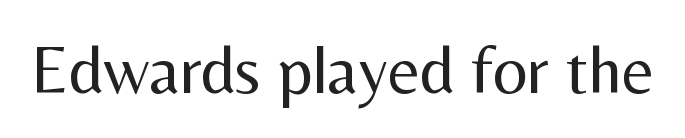
Q: Is the text bold? A: No.
Q: Is the text italic (slanted)? A: No, it is upright.
Q: Is the typeface a serif or a sans-serif typeface? A: Sans-serif.
Q: Is the text underlined? A: No.
Q: Is the spacing between letters normal or unusually wide? A: Normal.
Q: Width (condensed, normal, or wide)? A: Normal.
Q: Stroke contrast? A: Medium.
Q: x-height? A: Medium.
Q: Monospaced? A: No.
